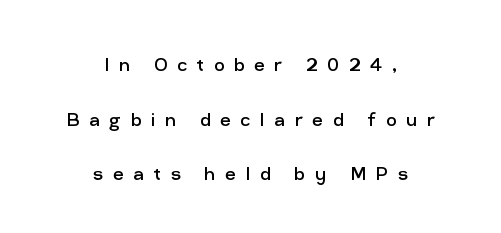
Q: Is the text bold? A: No.
Q: Is the text italic (slanted)? A: No, it is upright.
Q: Is the text underlined? A: No.
Q: How is the paragraph aligned? A: Centered.
Q: Is the spacing between letters normal or unusually wide? A: Unusually wide.
Q: Is the spacing between lines tight, normal or loose? A: Loose.
